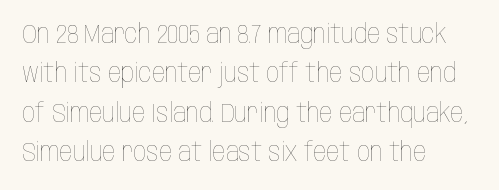
The image shows 26 px text type, upright; set left-aligned, normal line spacing (1.51x), normal letter spacing, not underlined.
